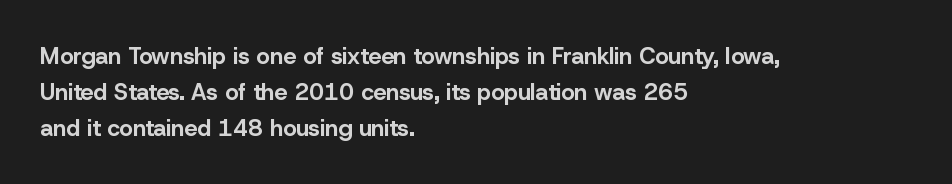
The image shows 23 px bold type, upright; set left-aligned, normal line spacing (1.56x), normal letter spacing, not underlined.
